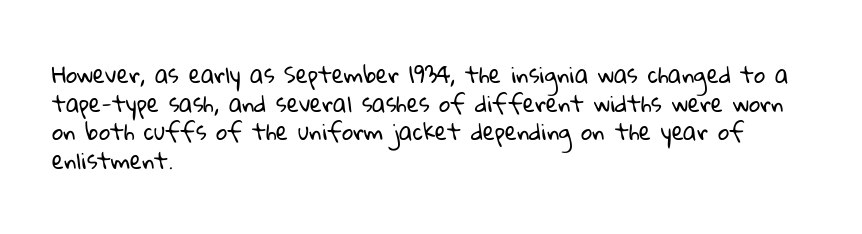
{"bold": "no", "underline": "no", "align": "left", "line_spacing": "normal", "line_spacing_ratio": 1.3, "letter_spacing": "normal", "letter_spacing_em": 0.0, "glyph_px": 22}
